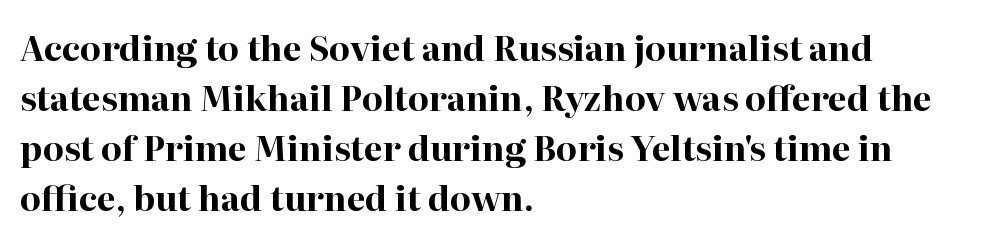
{"serif": "yes", "italic": "no", "bold": "yes", "weight": "bold", "width": "normal", "stroke_contrast": "high", "x_height": "medium", "monospaced": "no", "underline": "no", "align": "left", "line_spacing": "normal", "line_spacing_ratio": 1.47, "letter_spacing": "normal", "letter_spacing_em": 0.0, "glyph_px": 34}
